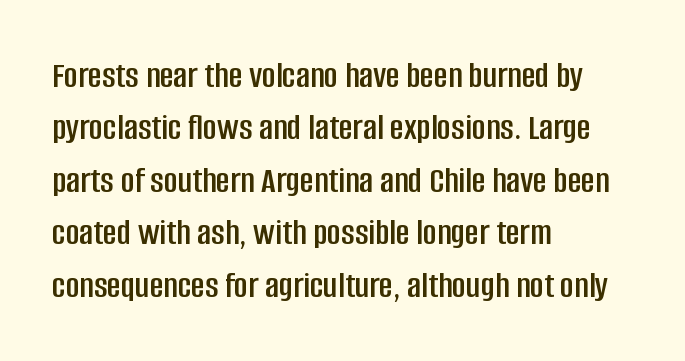
This sample has the flowing, uneven cadence of proportional lettering. Words appear dense and cohesive because spacing is normal. Rendered with straight, roman letterforms. The string is rendered with underlining switched off. Each new line begins a customary step beneath the previous one. One-word summary of the alignment: left.
